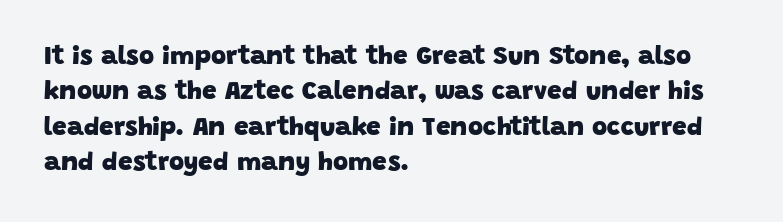
The image shows 26 px bold type; set left-aligned, normal line spacing (1.36x), normal letter spacing, not underlined.
